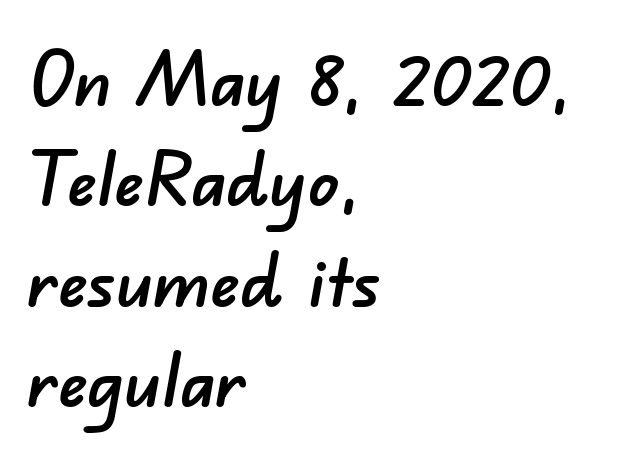
{"serif": "no", "width": "normal", "stroke_contrast": "low", "x_height": "small", "monospaced": "no", "underline": "no", "align": "left", "line_spacing": "normal", "line_spacing_ratio": 1.34, "letter_spacing": "normal", "letter_spacing_em": 0.0, "glyph_px": 75}
